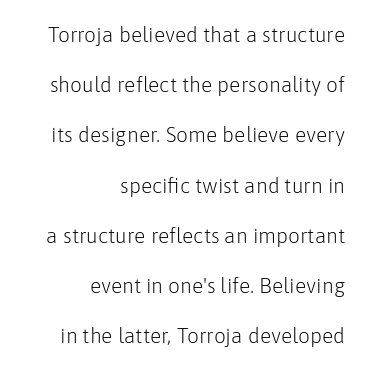
These lines stack with their right ends in a neat column. This sample uses plain, unmodified letter spacing. Descender tails drop into unmarked territory. No extra ink here — the face is not bold. Leading: increased. Does the lettering tilt? It doesn't — this is upright.
